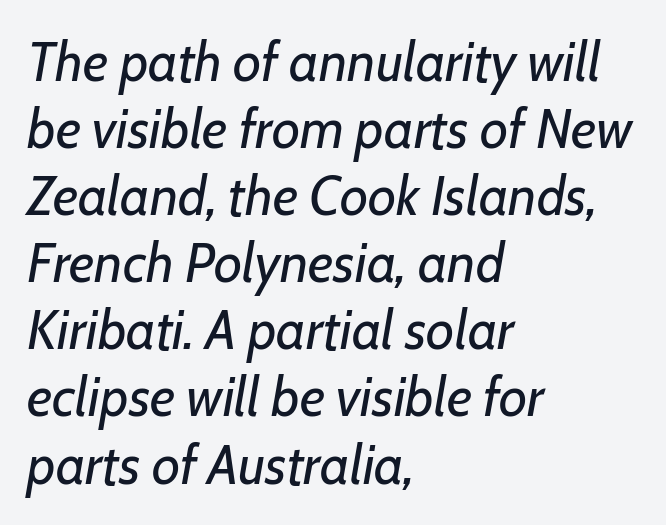
{"italic": "yes", "lean": "right", "slant_degrees": 7, "bold": "no", "weight": "regular", "width": "normal", "stroke_contrast": "low", "x_height": "medium", "monospaced": "no", "underline": "no", "align": "left", "line_spacing_ratio": 1.22, "letter_spacing": "normal", "letter_spacing_em": 0.0, "glyph_px": 55}
